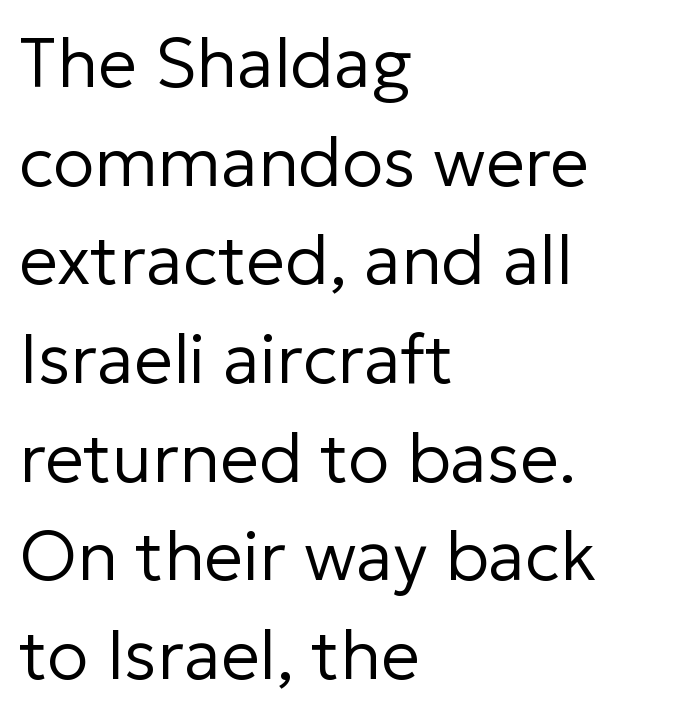
The image shows 69 px regular-weight sans-serif type, upright; set left-aligned, normal line spacing (1.43x), normal letter spacing, not underlined; low stroke contrast and a medium x-height.
